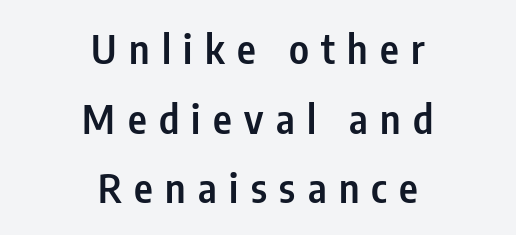
{"serif": "no", "italic": "no", "bold": "semi", "weight": "semibold", "width": "condensed", "stroke_contrast": "low", "x_height": "medium", "monospaced": "no", "underline": "no", "align": "center", "line_spacing_ratio": 1.74, "letter_spacing": "wide", "letter_spacing_em": 0.31, "glyph_px": 40}
